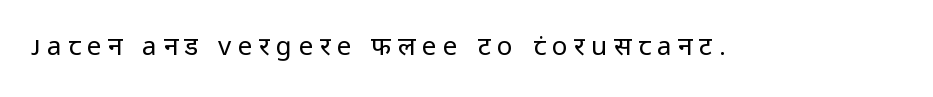
Compared with a typical body face, this is equally light or lighter still. Lines of text with bare space underneath. In terms of letterspacing, this is a distinctly airy, spread setting. This is the regular roman posture of the typeface.
